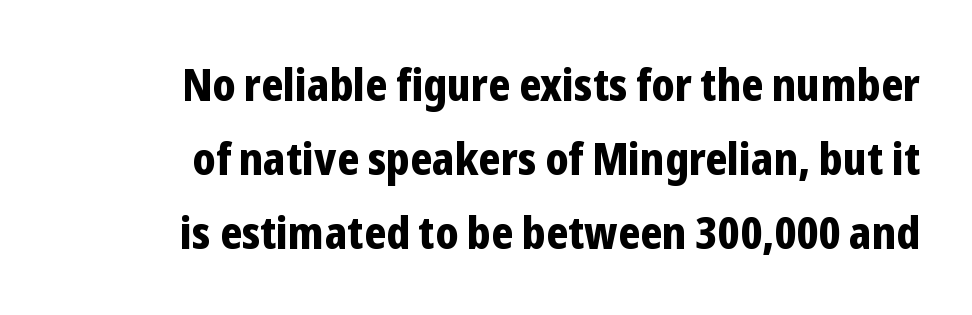
{"serif": "no", "italic": "no", "bold": "yes", "weight": "bold", "width": "condensed", "stroke_contrast": "low", "x_height": "medium", "monospaced": "no", "underline": "no", "line_spacing": "normal", "line_spacing_ratio": 1.64, "letter_spacing": "normal", "letter_spacing_em": 0.0, "glyph_px": 45}
